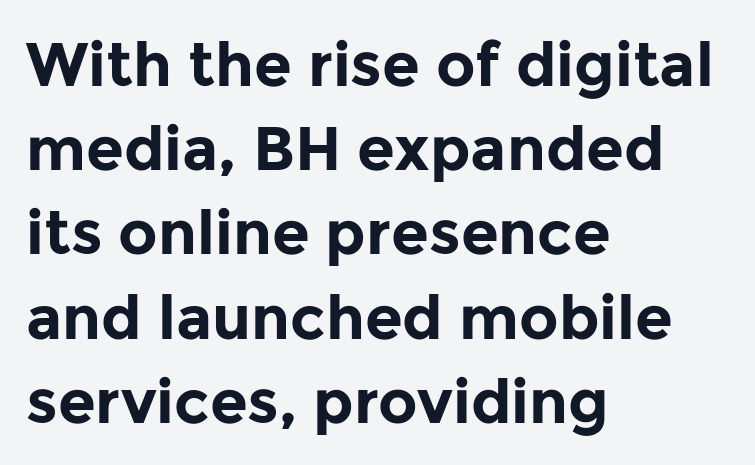
{"serif": "no", "italic": "no", "bold": "yes", "weight": "bold", "width": "normal", "stroke_contrast": "low", "x_height": "medium", "monospaced": "no", "underline": "no", "align": "left", "line_spacing": "normal", "line_spacing_ratio": 1.38, "letter_spacing": "normal", "letter_spacing_em": 0.0, "glyph_px": 61}
